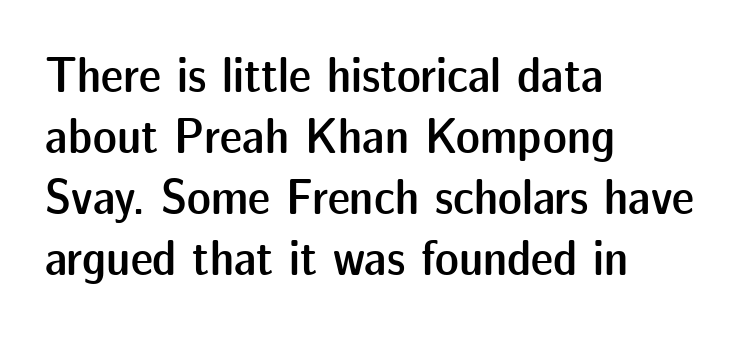
The image shows 50 px semibold sans-serif type, upright; set left-aligned, line spacing 1.22x, normal letter spacing, not underlined; low stroke contrast and a medium x-height.
